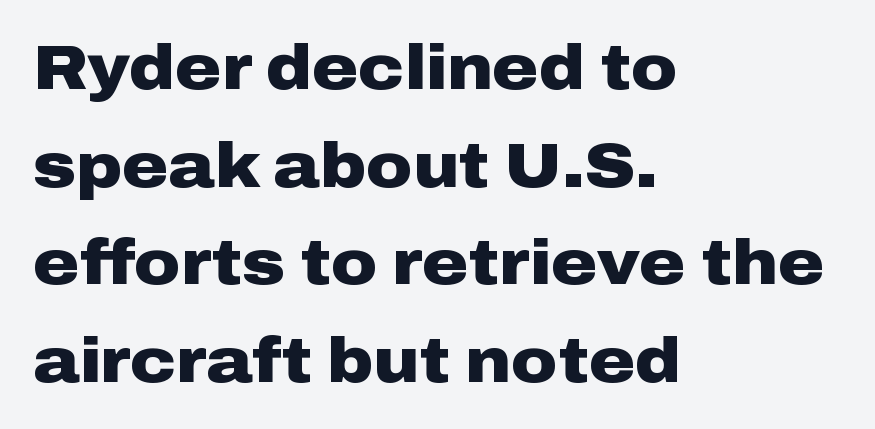
{"serif": "no", "italic": "no", "bold": "yes", "weight": "heavy", "width": "wide", "stroke_contrast": "low", "x_height": "medium", "monospaced": "no", "underline": "no", "align": "left", "line_spacing": "normal", "line_spacing_ratio": 1.55, "letter_spacing": "normal", "letter_spacing_em": 0.0, "glyph_px": 63}
